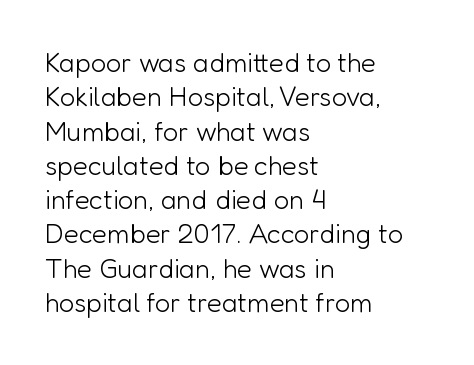
{"italic": "no", "bold": "no", "underline": "no", "align": "left", "line_spacing": "normal", "line_spacing_ratio": 1.27, "letter_spacing": "normal", "letter_spacing_em": 0.0, "glyph_px": 27}
